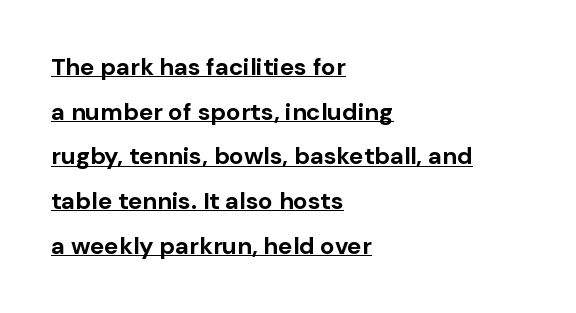
{"italic": "no", "bold": "yes", "underline": "yes", "align": "left", "line_spacing_ratio": 1.86, "letter_spacing": "normal", "letter_spacing_em": 0.0, "glyph_px": 24}
